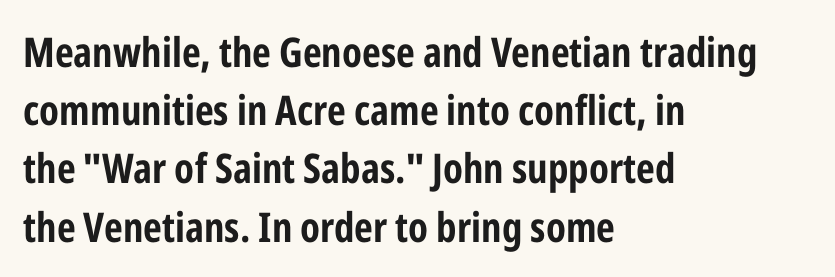
{"serif": "no", "italic": "no", "bold": "yes", "weight": "bold", "width": "condensed", "stroke_contrast": "low", "x_height": "medium", "monospaced": "no", "underline": "no", "align": "left", "line_spacing": "normal", "line_spacing_ratio": 1.42, "letter_spacing": "normal", "letter_spacing_em": 0.0, "glyph_px": 41}
